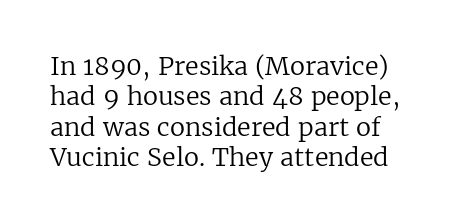
{"italic": "no", "bold": "no", "underline": "no", "align": "left", "line_spacing_ratio": 1.22, "letter_spacing": "normal", "letter_spacing_em": 0.0, "glyph_px": 25}
